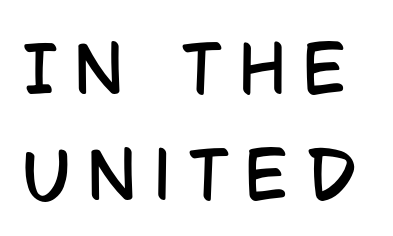
Q: Is the text italic (slanted)? A: No, it is upright.
Q: Is the typeface a serif or a sans-serif typeface? A: Sans-serif.
Q: Is the text underlined? A: No.
Q: Is the spacing between letters normal or unusually wide? A: Unusually wide.
Q: Is the spacing between lines tight, normal or loose? A: Normal.
Q: Width (condensed, normal, or wide)? A: Condensed.
Q: Stroke contrast? A: Low.
Q: x-height? A: Large.
Q: Monospaced? A: No.
